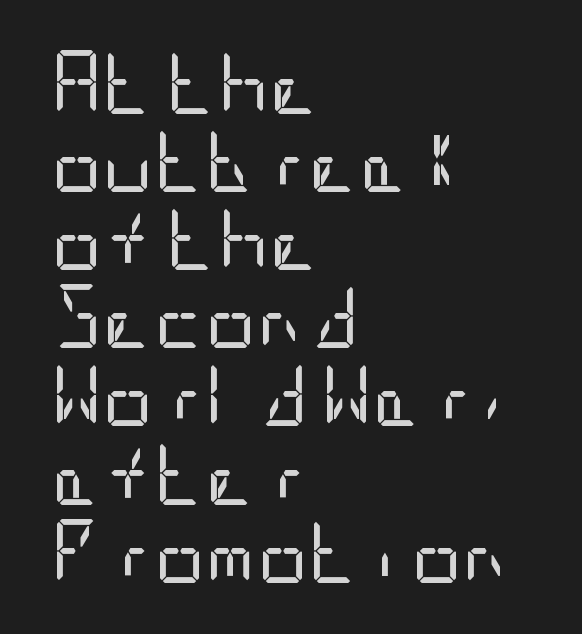
{"serif": "no", "italic": "no", "bold": "no", "weight": "regular", "width": "condensed", "stroke_contrast": "low", "x_height": "large", "underline": "no", "align": "left", "line_spacing_ratio": 1.24, "letter_spacing": "normal", "letter_spacing_em": 0.0, "glyph_px": 63}
